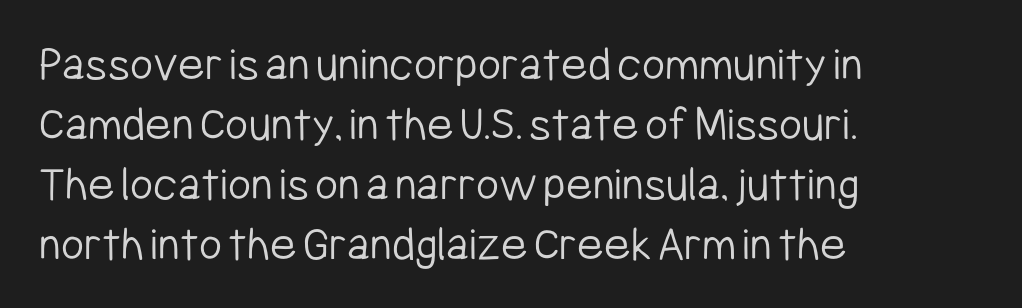
The image shows 50 px light, condensed sans-serif type, upright; set left-aligned, line spacing 1.2x, normal letter spacing, not underlined; low stroke contrast and a medium x-height.
